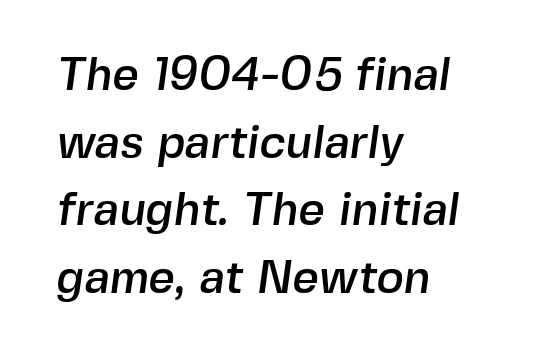
Clear beneath every line of the passage. Proportional: the letters do not fall into vertical columns. The characters display no serif detailing; their extremities are plain. This sample keeps an unexceptional amount of space between lines. Reading down the block, your eye returns to a fixed left position each line. Characters follow at the spacing the type designer built in.
